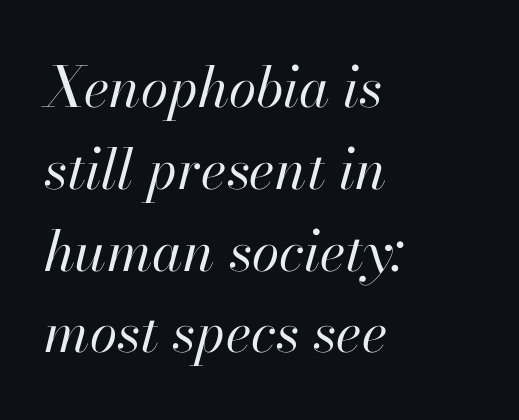
A clean baseline with only descenders dipping below it. Do the characters align in a grid? No, the font is proportional. The letters sit at their default tracking, neither squeezed nor spread. Normally led — the rows are evenly, conventionally spaced. Reading down the block, your eye returns to a fixed left position each line. Each stroke keeps to a modest, everyday thickness or less.
